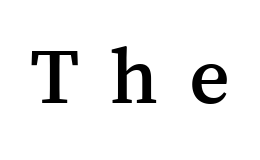
{"serif": "yes", "italic": "no", "bold": "semi", "weight": "semibold", "width": "normal", "stroke_contrast": "medium", "x_height": "medium", "monospaced": "no", "underline": "no", "letter_spacing": "wide", "letter_spacing_em": 0.39, "glyph_px": 79}
